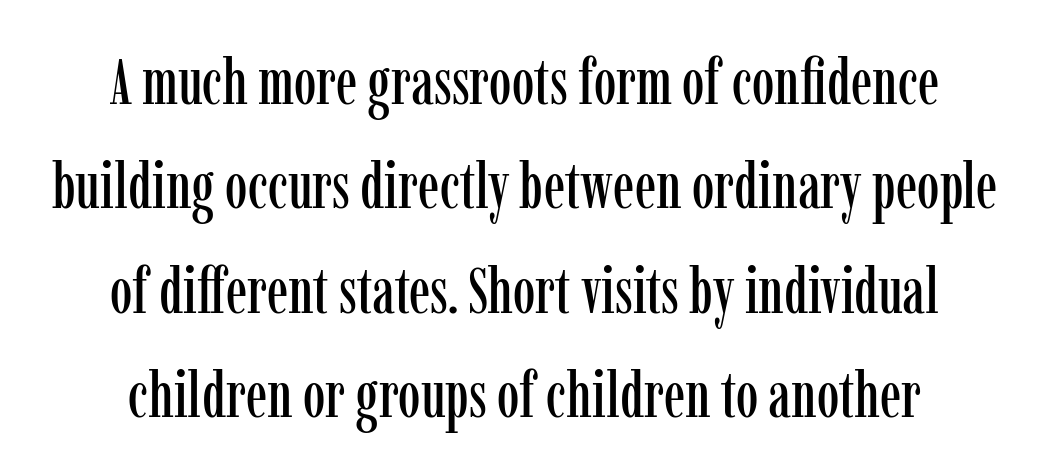
The type family on display is of the serif kind. Looks like regular typesetting: each glyph gets only the width it needs. Type without underlining. One glance says typical: line gaps are just what's usual. Characters remain perfectly vertical along every line. Spacing between characters is what you'd get straight out of the box.
